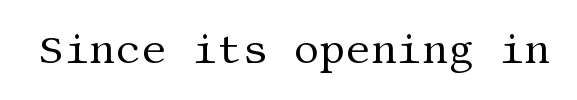
{"serif": "yes", "italic": "no", "bold": "no", "weight": "regular", "width": "normal", "stroke_contrast": "medium", "x_height": "large", "underline": "no", "letter_spacing": "normal", "letter_spacing_em": 0.0, "glyph_px": 40}
